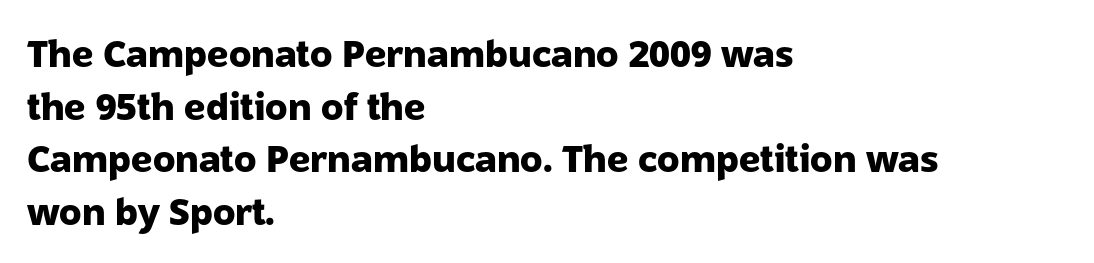
Q: Is the text bold? A: Yes.
Q: Is the text italic (slanted)? A: No, it is upright.
Q: Is the typeface a serif or a sans-serif typeface? A: Sans-serif.
Q: Is the text underlined? A: No.
Q: How is the paragraph aligned? A: Left-aligned.
Q: Is the spacing between letters normal or unusually wide? A: Normal.
Q: Is the spacing between lines tight, normal or loose? A: Normal.
Q: Width (condensed, normal, or wide)? A: Normal.
Q: Stroke contrast? A: Low.
Q: x-height? A: Medium.
Q: Monospaced? A: No.
